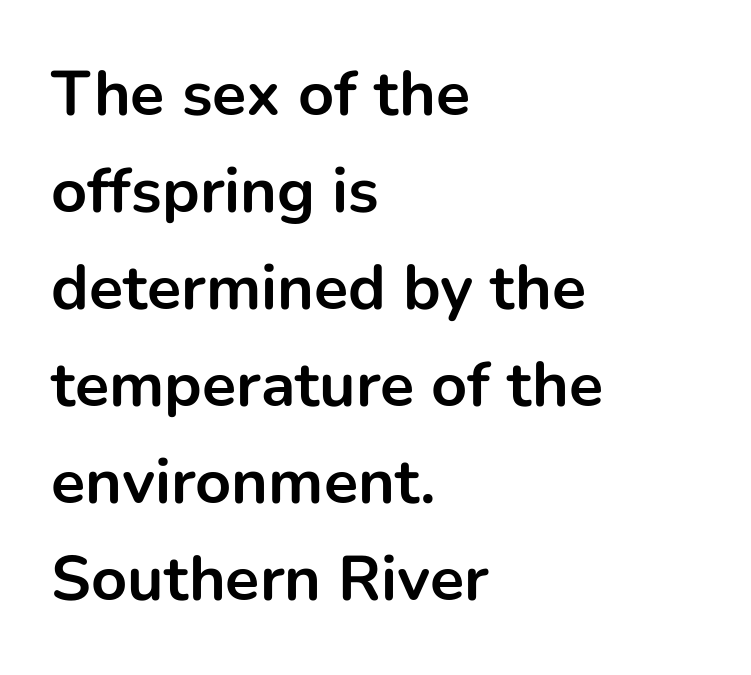
Q: Is the text bold? A: Yes.
Q: Is the text italic (slanted)? A: No, it is upright.
Q: Is the typeface a serif or a sans-serif typeface? A: Sans-serif.
Q: Is the text underlined? A: No.
Q: How is the paragraph aligned? A: Left-aligned.
Q: Is the spacing between letters normal or unusually wide? A: Normal.
Q: Is the spacing between lines tight, normal or loose? A: Normal.
Q: Width (condensed, normal, or wide)? A: Normal.
Q: Stroke contrast? A: Low.
Q: x-height? A: Medium.
Q: Monospaced? A: No.
